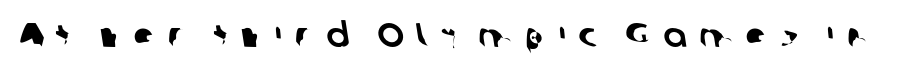
Q: Is the typeface a serif or a sans-serif typeface? A: Sans-serif.
Q: Is the text underlined? A: No.
Q: Is the spacing between letters normal or unusually wide? A: Unusually wide.
Q: Width (condensed, normal, or wide)? A: Normal.
Q: Stroke contrast? A: Low.
Q: x-height? A: Medium.
Q: Monospaced? A: No.
